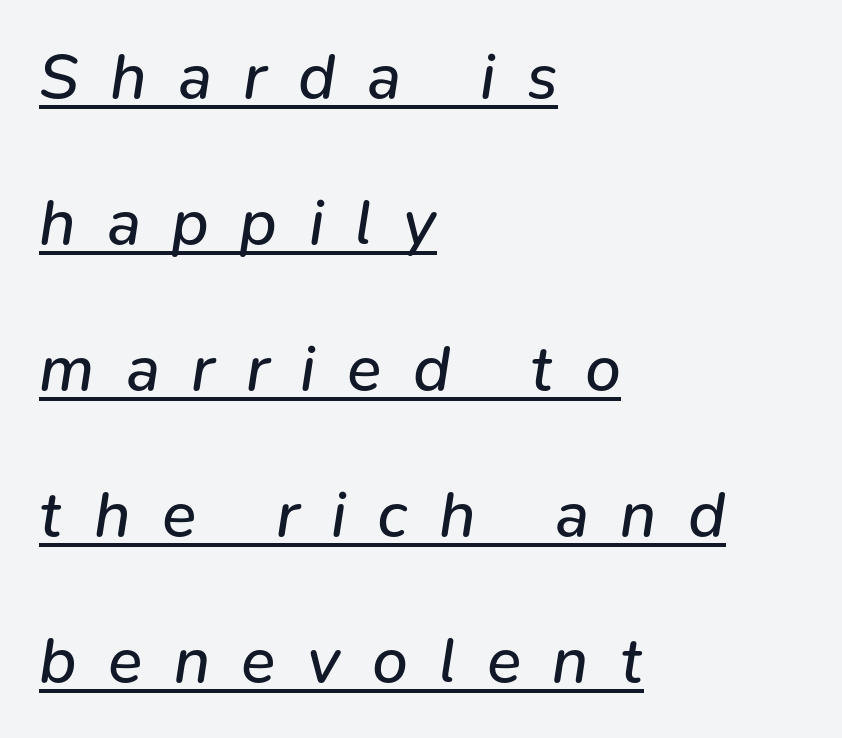
The image shows 64 px regular-weight type, italic (leaning right); set left-aligned, loose line spacing (2.28x), unusually wide letter spacing (+0.49 em), underlined; low stroke contrast and a medium x-height.
